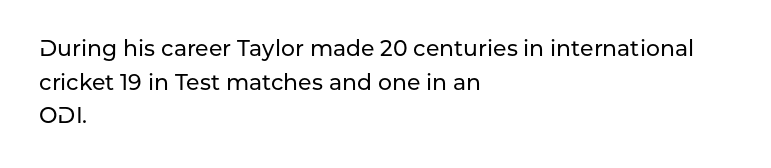
One glance says typical: line gaps are just what's usual. The letters stand upright; this is a roman face. The gap between lines stays unmarked. These lines keep a tight, regular rhythm from letter to letter. Casual observation: everything's shoved over to the left.
